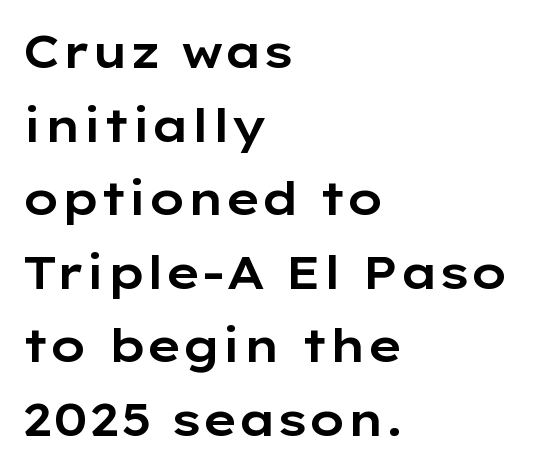
Q: Is the text italic (slanted)? A: No, it is upright.
Q: Is the typeface a serif or a sans-serif typeface? A: Sans-serif.
Q: Is the text underlined? A: No.
Q: How is the paragraph aligned? A: Left-aligned.
Q: Is the spacing between letters normal or unusually wide? A: Normal.
Q: Is the spacing between lines tight, normal or loose? A: Normal.
Q: Width (condensed, normal, or wide)? A: Wide.
Q: Stroke contrast? A: Low.
Q: x-height? A: Medium.
Q: Monospaced? A: No.
